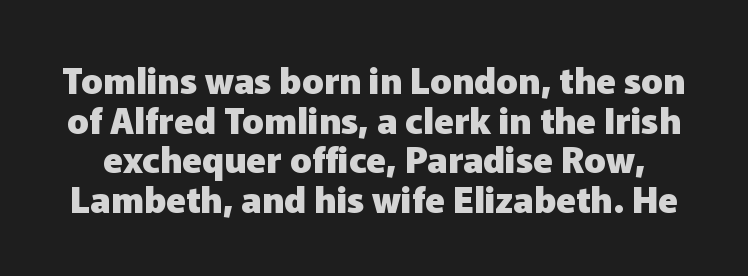
The image shows 36 px heavy sans-serif type, upright; set tight line spacing (1.1x), normal letter spacing, not underlined; low stroke contrast and a medium x-height.
